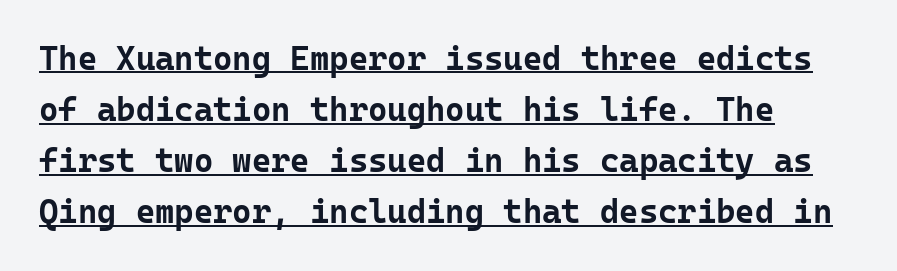
{"serif": "no", "italic": "no", "bold": "yes", "weight": "bold", "width": "normal", "stroke_contrast": "low", "x_height": "medium", "monospaced": "yes", "underline": "yes", "align": "left", "line_spacing": "normal", "line_spacing_ratio": 1.55, "letter_spacing": "normal", "letter_spacing_em": 0.0, "glyph_px": 33}
